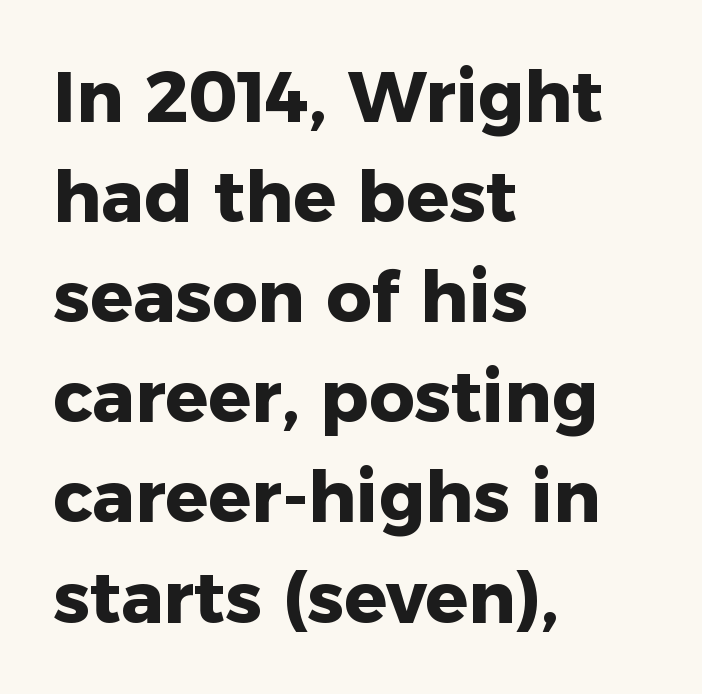
{"serif": "no", "italic": "no", "bold": "yes", "weight": "heavy", "width": "normal", "stroke_contrast": "low", "x_height": "medium", "monospaced": "no", "underline": "no", "align": "left", "line_spacing": "normal", "line_spacing_ratio": 1.41, "letter_spacing": "normal", "letter_spacing_em": 0.0, "glyph_px": 71}
